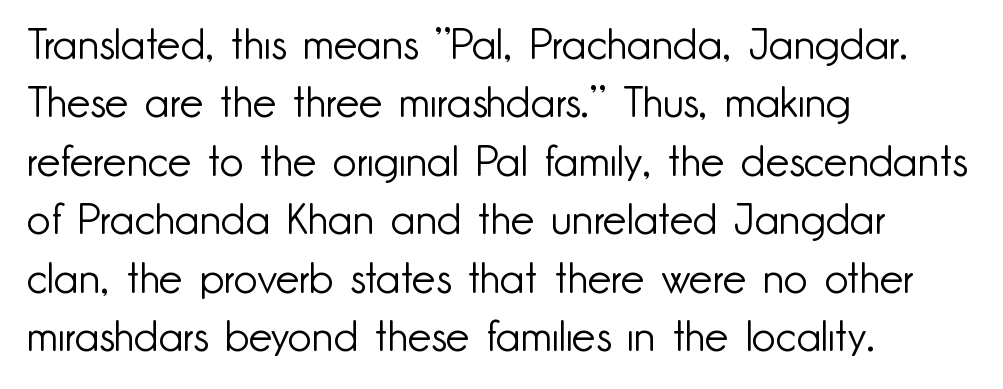
{"serif": "no", "italic": "no", "bold": "no", "weight": "light", "width": "normal", "stroke_contrast": "low", "x_height": "small", "monospaced": "no", "underline": "no", "align": "left", "line_spacing": "normal", "line_spacing_ratio": 1.39, "letter_spacing": "normal", "letter_spacing_em": 0.0, "glyph_px": 42}
